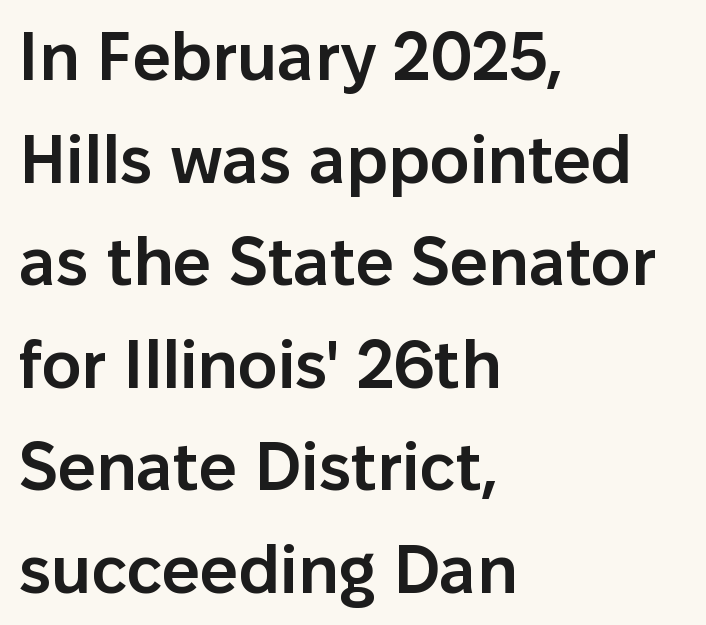
Q: Is the text bold? A: Semi-bold.
Q: Is the text italic (slanted)? A: No, it is upright.
Q: Is the typeface a serif or a sans-serif typeface? A: Sans-serif.
Q: Is the text underlined? A: No.
Q: How is the paragraph aligned? A: Left-aligned.
Q: Is the spacing between letters normal or unusually wide? A: Normal.
Q: Is the spacing between lines tight, normal or loose? A: Normal.
Q: Width (condensed, normal, or wide)? A: Normal.
Q: Stroke contrast? A: Low.
Q: x-height? A: Medium.
Q: Monospaced? A: No.
